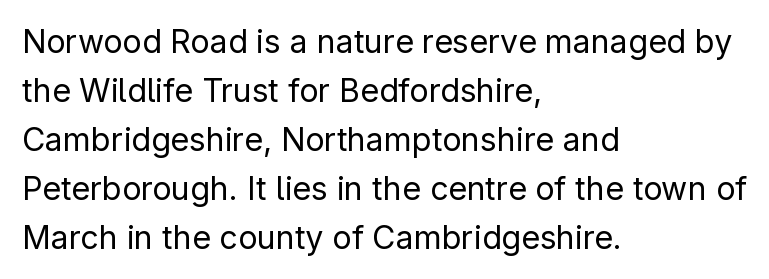
Think of a printed novel: that variable character pitch is what you see here. The specimen omits any rule beneath the text block's lines. What's the leading like? Ordinary, nothing unusual. A typesetter would call this zero additional tracking.
